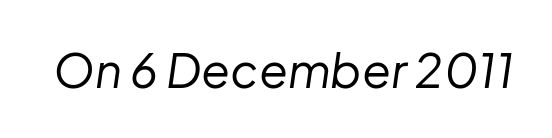
Q: Is the text bold? A: No.
Q: Is the text italic (slanted)? A: Yes, it leans right by about 8 degrees.
Q: Is the text underlined? A: No.
Q: Is the spacing between letters normal or unusually wide? A: Normal.
Q: Width (condensed, normal, or wide)? A: Normal.
Q: Stroke contrast? A: Low.
Q: x-height? A: Medium.
Q: Monospaced? A: No.
